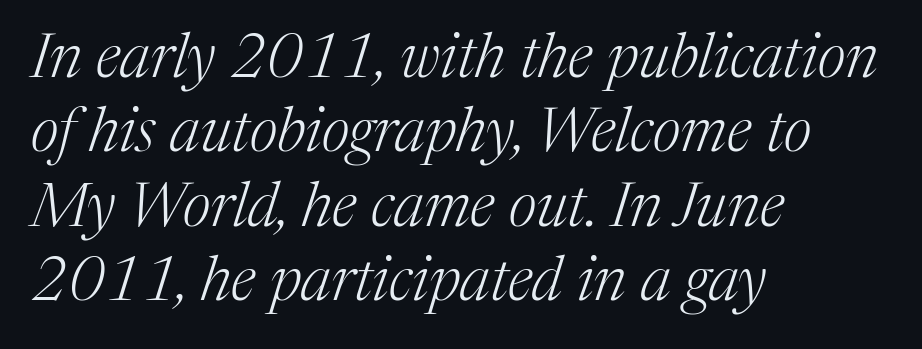
Q: Is the text bold? A: No.
Q: Is the text italic (slanted)? A: Yes, it leans right by about 17 degrees.
Q: Is the typeface a serif or a sans-serif typeface? A: Serif.
Q: Is the text underlined? A: No.
Q: How is the paragraph aligned? A: Left-aligned.
Q: Is the spacing between letters normal or unusually wide? A: Normal.
Q: Width (condensed, normal, or wide)? A: Normal.
Q: Stroke contrast? A: Medium.
Q: x-height? A: Medium.
Q: Monospaced? A: No.
